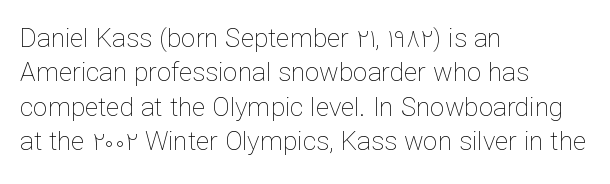
{"italic": "no", "bold": "no", "underline": "no", "align": "left", "line_spacing": "normal", "line_spacing_ratio": 1.32, "letter_spacing": "normal", "letter_spacing_em": 0.0, "glyph_px": 26}
